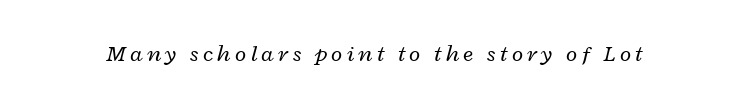
Notice how the stems are inclined rather than vertical — that's the hallmark of italics. Check the space under the baseline: it is left empty. On a weight scale, this lands at 450 or below.
